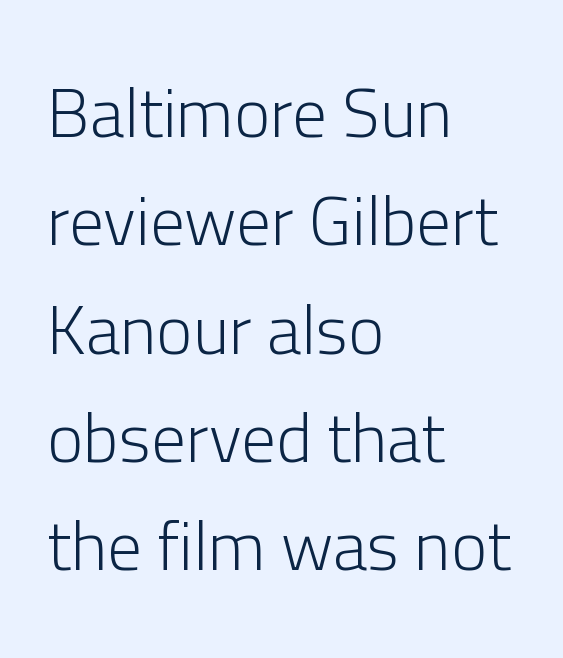
{"serif": "no", "italic": "no", "bold": "no", "weight": "light", "width": "normal", "stroke_contrast": "low", "x_height": "medium", "monospaced": "no", "underline": "no", "align": "left", "line_spacing": "normal", "line_spacing_ratio": 1.57, "letter_spacing": "normal", "letter_spacing_em": 0.0, "glyph_px": 69}
